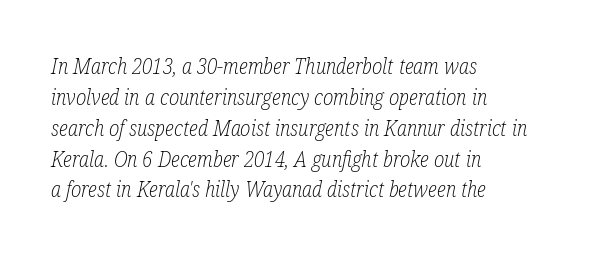
The image shows 21 px text type, italic (leaning right); set left-aligned, normal line spacing (1.47x), normal letter spacing, not underlined.
